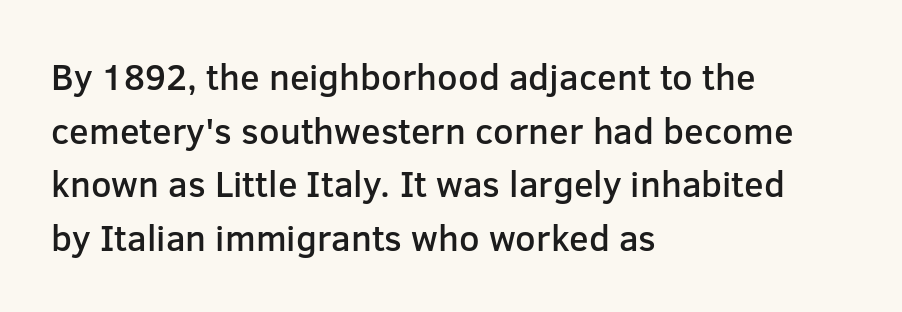
{"serif": "no", "italic": "no", "bold": "semi", "weight": "semibold", "width": "normal", "stroke_contrast": "low", "x_height": "medium", "monospaced": "no", "underline": "no", "align": "left", "line_spacing": "normal", "line_spacing_ratio": 1.49, "letter_spacing": "normal", "letter_spacing_em": 0.0, "glyph_px": 36}
